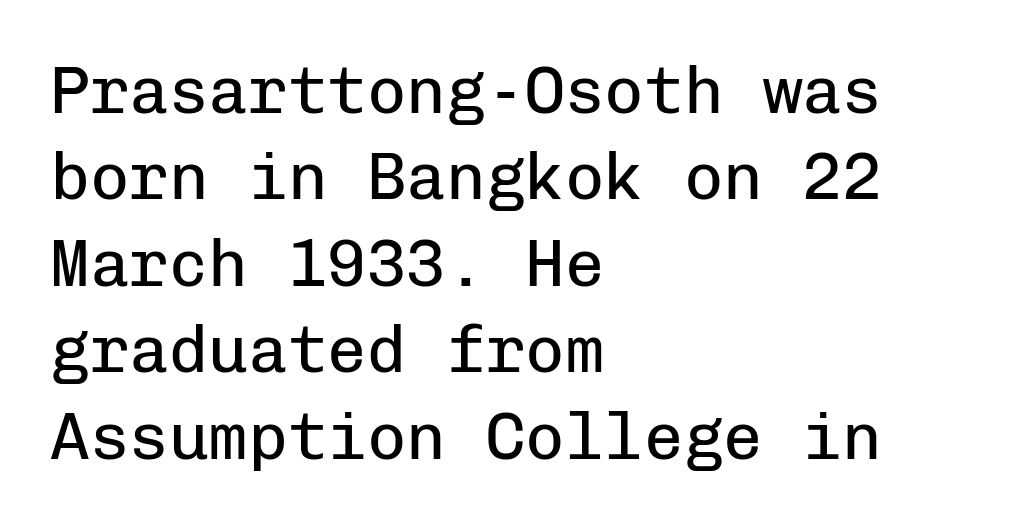
{"serif": "no", "italic": "no", "bold": "no", "weight": "regular", "width": "normal", "stroke_contrast": "low", "x_height": "medium", "monospaced": "yes", "underline": "no", "align": "left", "line_spacing": "normal", "line_spacing_ratio": 1.31, "letter_spacing": "normal", "letter_spacing_em": 0.0, "glyph_px": 66}
